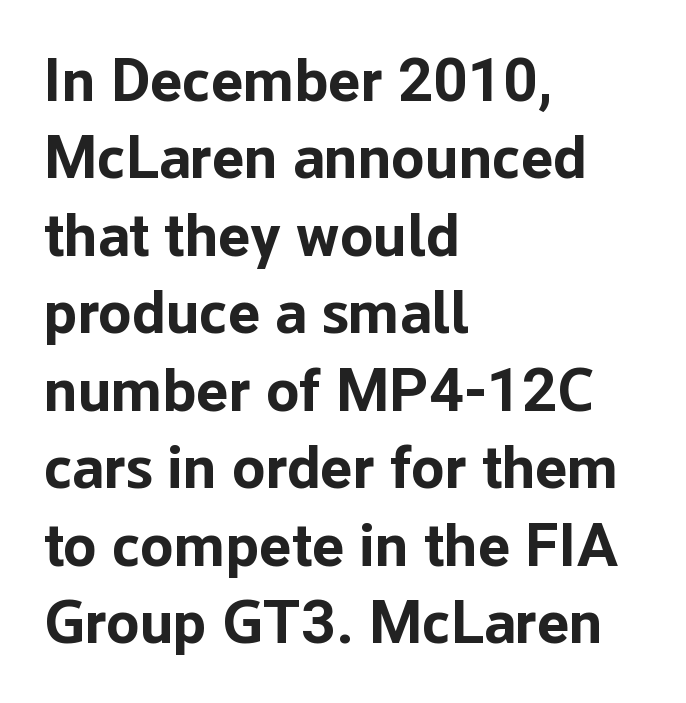
{"serif": "no", "italic": "no", "bold": "yes", "weight": "bold", "width": "normal", "stroke_contrast": "low", "x_height": "medium", "monospaced": "no", "underline": "no", "align": "left", "line_spacing": "normal", "line_spacing_ratio": 1.27, "letter_spacing": "normal", "letter_spacing_em": 0.0, "glyph_px": 61}
